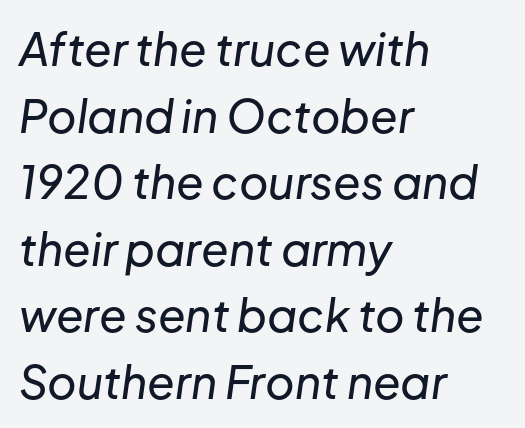
Regular leading. Here the glyphs are tracked normally, forming tight word shapes. One-word summary of the alignment: left. Underline: absent. Compared with ordinary roman type, these characters are visibly tilted. You could not count columns in this text — the font is proportionally spaced.
